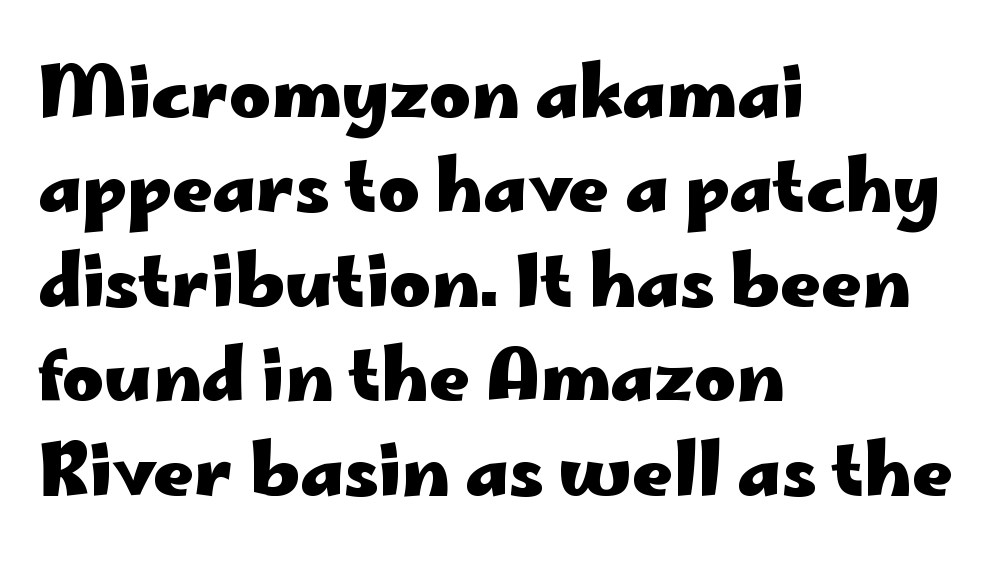
The image shows 71 px heavy, wide sans-serif type, upright; set left-aligned, normal line spacing (1.33x), normal letter spacing, not underlined; low stroke contrast and a small x-height.
